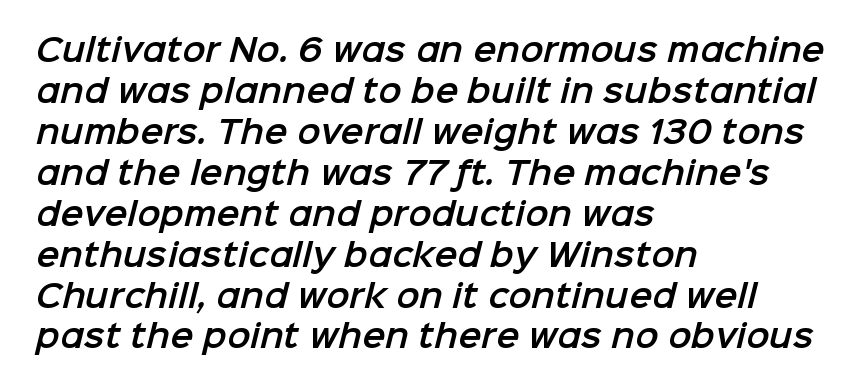
The image shows 31 px sans-serif type; set left-aligned, normal line spacing (1.32x), normal letter spacing, not underlined; low stroke contrast and a medium x-height.
